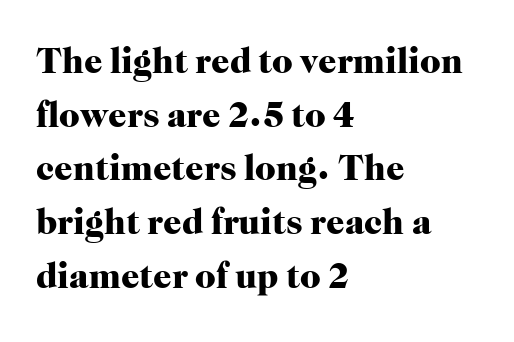
{"serif": "yes", "italic": "no", "bold": "yes", "weight": "heavy", "width": "normal", "stroke_contrast": "high", "x_height": "medium", "monospaced": "no", "underline": "no", "align": "left", "line_spacing": "normal", "line_spacing_ratio": 1.49, "letter_spacing": "normal", "letter_spacing_em": 0.0, "glyph_px": 36}
